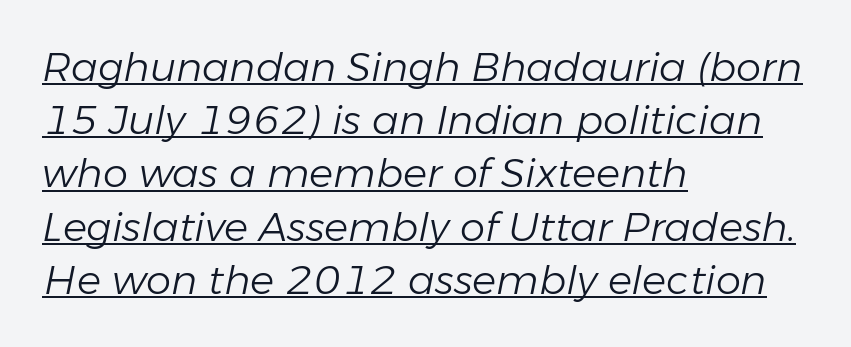
Is the letter spacing exaggerated? No — it looks like the ordinary default. The passage shown leans; its letterforms are oblique. Does a line run under the words? Yes, clearly. One glance says typical: line gaps are just what's usual. Stroke thickness stays within the range of a standard reading face or lighter.
